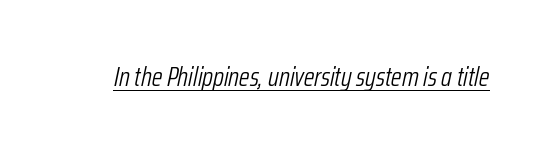
{"italic": "yes", "lean": "right", "slant_degrees": 12, "bold": "no", "underline": "yes", "letter_spacing": "normal", "letter_spacing_em": 0.0, "glyph_px": 27}
